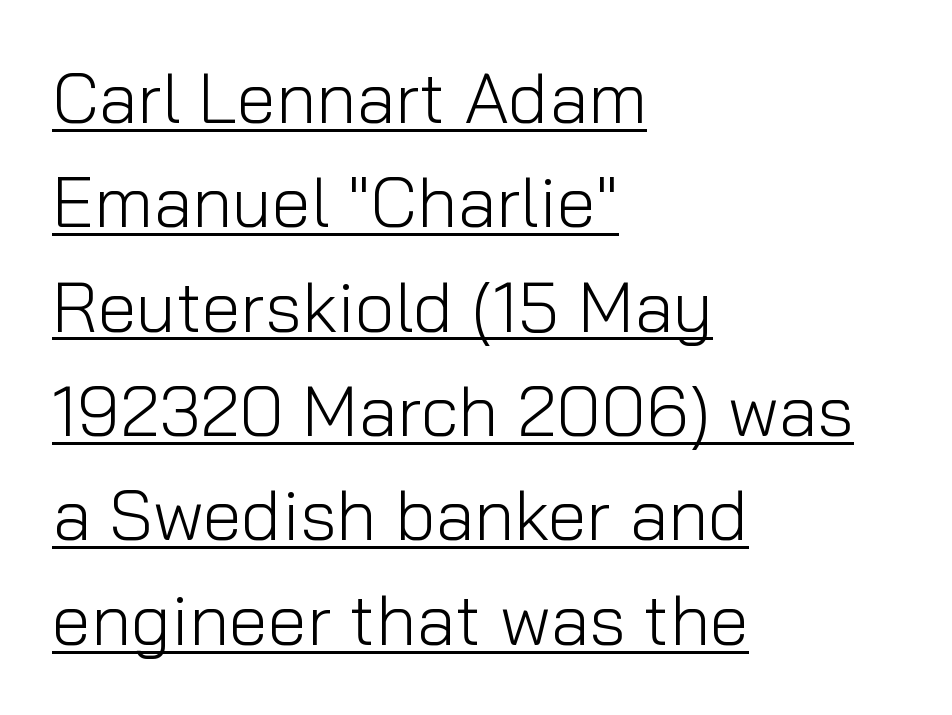
The image shows 71 px light sans-serif type, upright; set left-aligned, normal line spacing (1.47x), normal letter spacing, underlined; low stroke contrast and a medium x-height.
